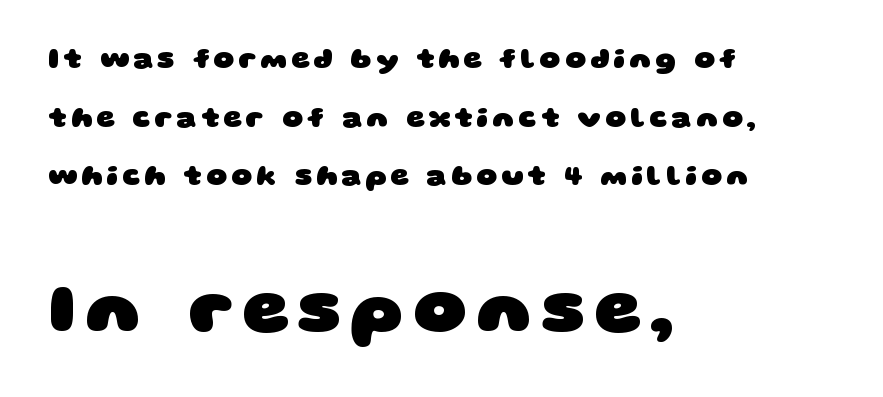
Here the designer chose a conventional face with non-uniform glyph widths. Regarding serifs, this sample does without them. In terms of weight, the rendering is a true, heavy bold. The lines in this sample share a left origin and differ only in where they stop. Block two is the big one; block one sits smaller above it.
